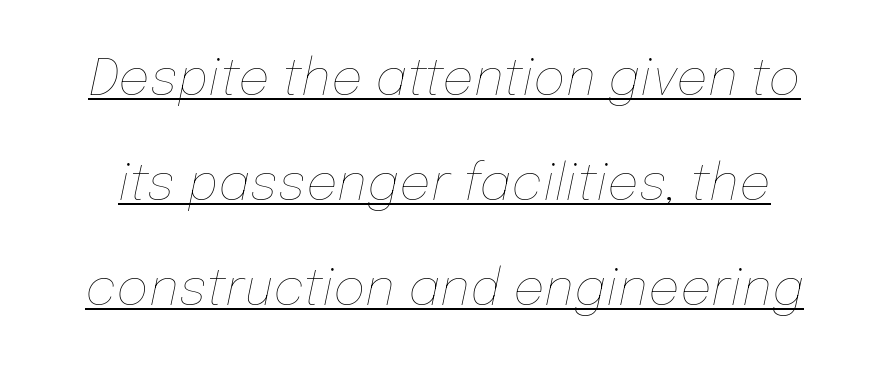
Q: Is the text bold? A: No.
Q: Is the text italic (slanted)? A: Yes, it leans right by about 12 degrees.
Q: Is the text underlined? A: Yes.
Q: Is the spacing between letters normal or unusually wide? A: Normal.
Q: Is the spacing between lines tight, normal or loose? A: Loose.
Q: Width (condensed, normal, or wide)? A: Normal.
Q: Stroke contrast? A: Low.
Q: x-height? A: Medium.
Q: Monospaced? A: No.
